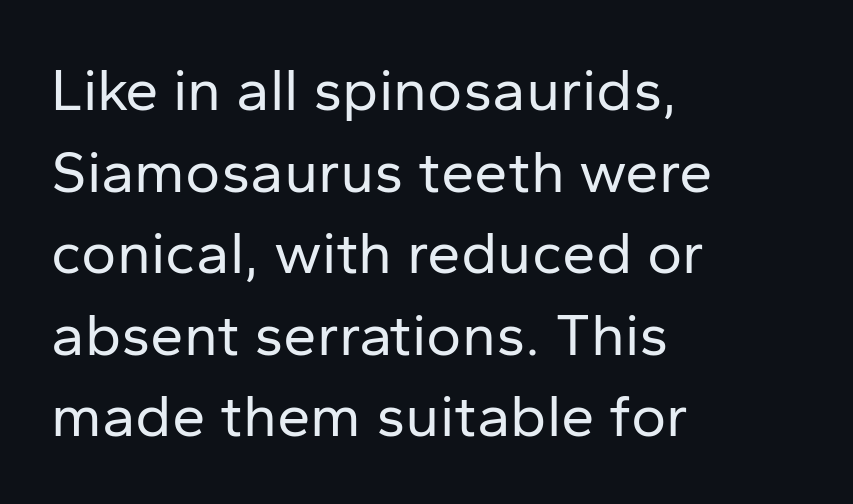
A light-to-regular cut is what we see here. This rendering uses left alignment, leaving the right contour irregular. It's the straight-up-and-down kind of type. Leading matches the norm, producing a regular column. The face used here is proportionally spaced, like ordinary book or web type.
